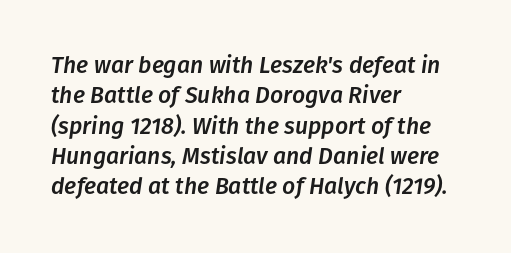
The image shows 23 px text type, italic (leaning right); set left-aligned, normal line spacing (1.32x), normal letter spacing, not underlined.
